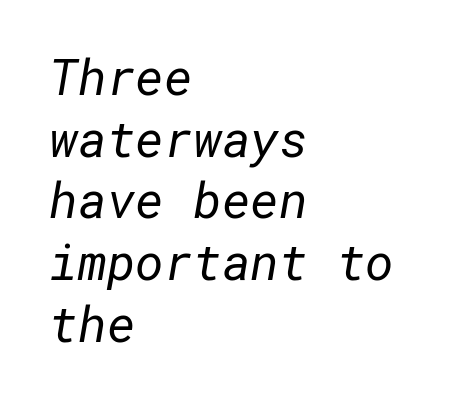
Q: Is the text bold? A: No.
Q: Is the typeface a serif or a sans-serif typeface? A: Sans-serif.
Q: Is the text underlined? A: No.
Q: How is the paragraph aligned? A: Left-aligned.
Q: Is the spacing between letters normal or unusually wide? A: Normal.
Q: Is the spacing between lines tight, normal or loose? A: Normal.
Q: Width (condensed, normal, or wide)? A: Normal.
Q: Stroke contrast? A: Low.
Q: x-height? A: Medium.
